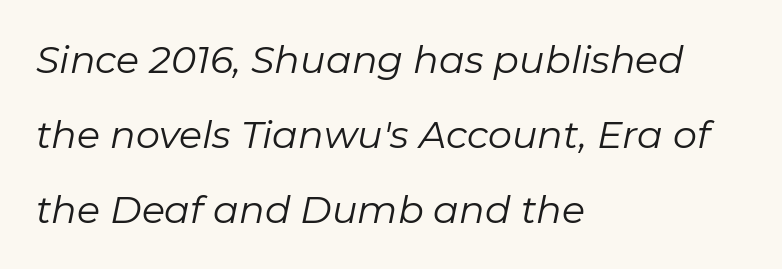
The letters advance in unequal steps, a hallmark of proportional type. Heft: none added — not bold. Emphasis-style slanted type is in use. Which margin do the lines hug? The left one — the right edge is uneven. Horizontal bands of white between lines are thick stripes. Descenders hang freely into open space.
